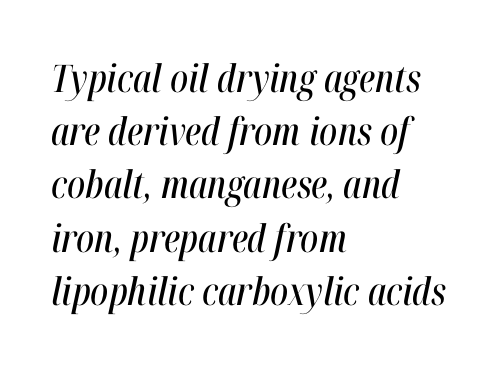
Q: Is the text italic (slanted)? A: Yes, it leans right by about 12 degrees.
Q: Is the text underlined? A: No.
Q: How is the paragraph aligned? A: Left-aligned.
Q: Is the spacing between letters normal or unusually wide? A: Normal.
Q: Is the spacing between lines tight, normal or loose? A: Normal.
Q: Width (condensed, normal, or wide)? A: Condensed.
Q: Stroke contrast? A: High.
Q: x-height? A: Medium.
Q: Monospaced? A: No.
